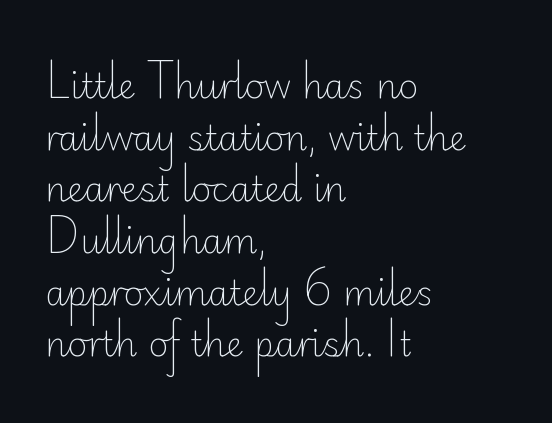
Q: Is the text bold? A: No.
Q: Is the text italic (slanted)? A: No, it is upright.
Q: Is the typeface a serif or a sans-serif typeface? A: Sans-serif.
Q: Is the text underlined? A: No.
Q: How is the paragraph aligned? A: Left-aligned.
Q: Is the spacing between letters normal or unusually wide? A: Normal.
Q: Is the spacing between lines tight, normal or loose? A: Normal.
Q: Width (condensed, normal, or wide)? A: Normal.
Q: Stroke contrast? A: Low.
Q: x-height? A: Small.
Q: Monospaced? A: No.
